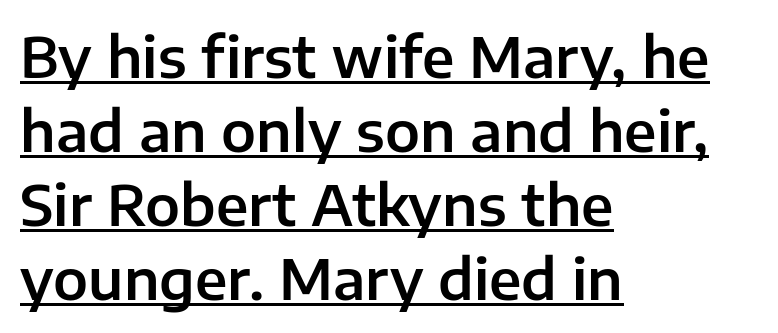
In terms of letterspacing, this is plain default setting. Font category for this specimen: sans-serif. The rendering uses a moderate line-height, typical for paragraphs. Emphasis is given by a line drawn under the lettering. If you drew a ruler down the left edge, every line would touch it. Here the designer chose a conventional face with non-uniform glyph widths.
